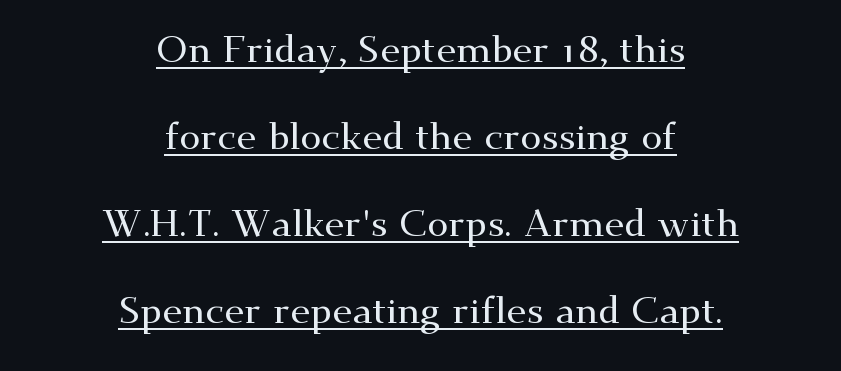
Q: Is the text italic (slanted)? A: No, it is upright.
Q: Is the typeface a serif or a sans-serif typeface? A: Serif.
Q: Is the text underlined? A: Yes.
Q: How is the paragraph aligned? A: Centered.
Q: Is the spacing between letters normal or unusually wide? A: Normal.
Q: Is the spacing between lines tight, normal or loose? A: Loose.
Q: Width (condensed, normal, or wide)? A: Wide.
Q: Stroke contrast? A: Medium.
Q: x-height? A: Small.
Q: Monospaced? A: No.
